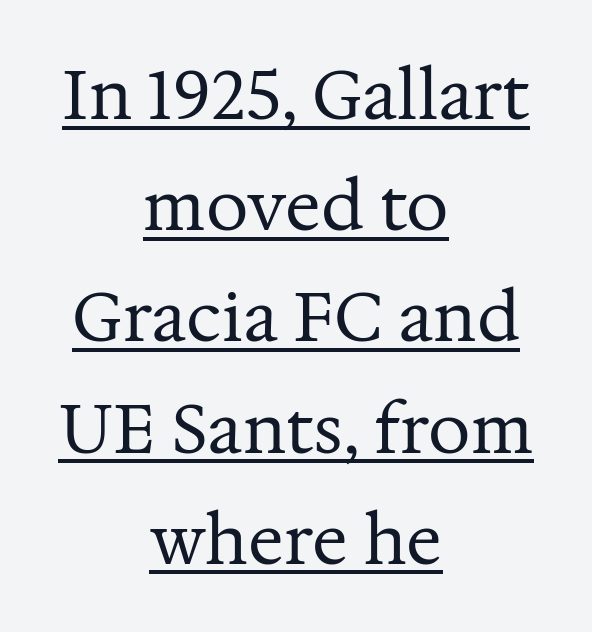
Underlined type. Summary of vertical rhythm: regular, with standard interline spacing. The font's upright variant was chosen for this text. Varying glyph widths throughout — classic text-font behaviour. This rendering employs a face with finishing strokes, i.e., a serif.
